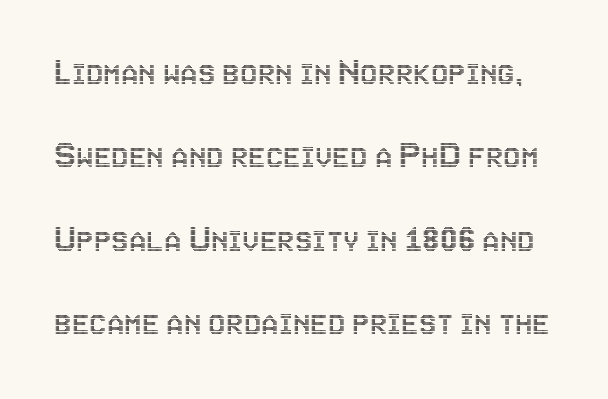
{"italic": "no", "width": "condensed", "x_height": "large", "monospaced": "no", "underline": "no", "line_spacing": "loose", "line_spacing_ratio": 2.14, "letter_spacing": "normal", "letter_spacing_em": 0.0, "glyph_px": 39}
